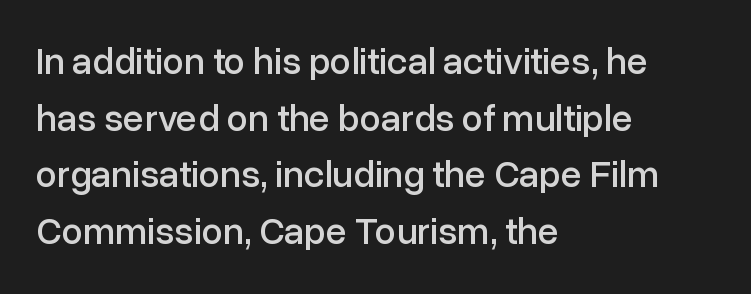
The image shows 38 px sans-serif type, upright; set left-aligned, normal line spacing (1.49x), normal letter spacing, not underlined; low stroke contrast and a medium x-height.
